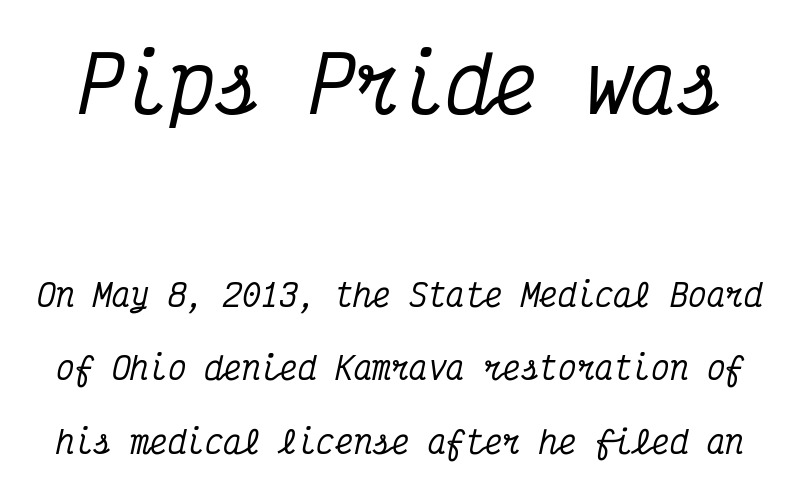
Check under the words: just untouched page. The composition opens big and finishes small. The passage shown stacks its lines with a broad gap. In terms of letterform style, serifs are clearly present. Note the uniform advance width — an 'i' takes as much space as an 'm'. The lettering tilts uniformly, giving the passage an italic look.
